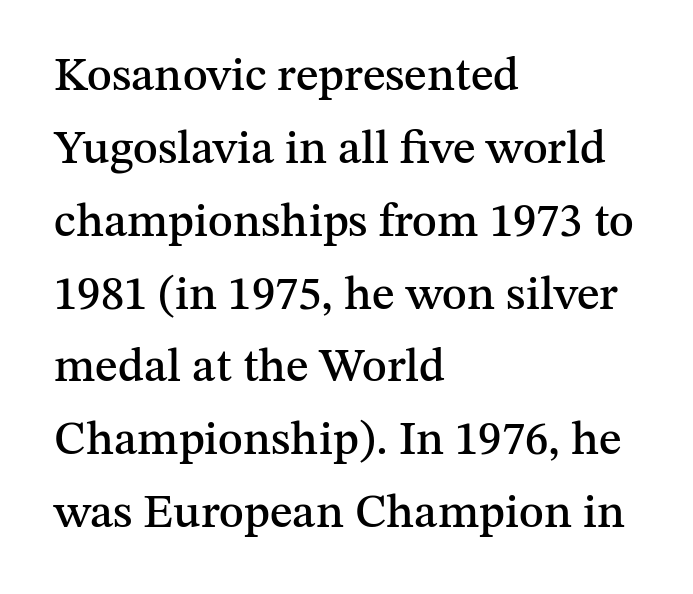
The image shows 47 px serif type, upright; set left-aligned, normal line spacing (1.55x), normal letter spacing, not underlined; medium stroke contrast and a medium x-height.
